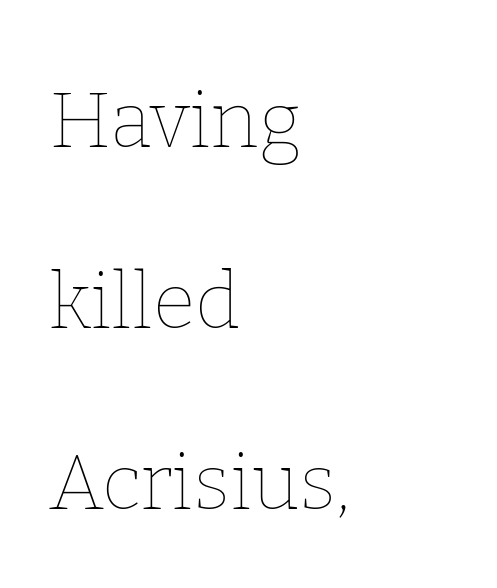
{"italic": "no", "bold": "no", "weight": "thin", "width": "normal", "stroke_contrast": "low", "x_height": "medium", "monospaced": "no", "underline": "no", "align": "left", "line_spacing": "loose", "line_spacing_ratio": 2.32, "letter_spacing": "normal", "letter_spacing_em": 0.0, "glyph_px": 78}
